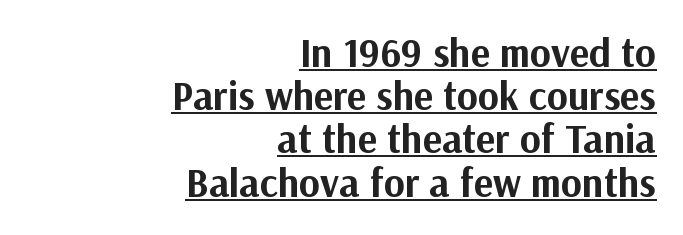
These words are printed bold, with thick strokes throughout. Caption: lettering with a line underneath. Looks like regular typesetting: each glyph gets only the width it needs. In CSS terms this would be text-align: right. Honestly, the letter spacing is just normal — you wouldn't notice it.
